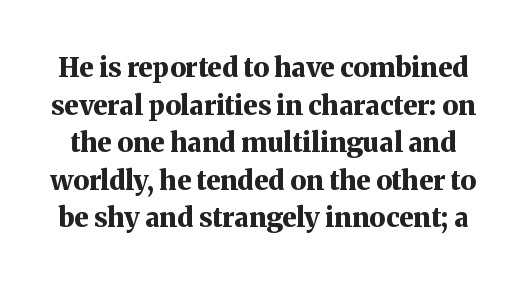
{"italic": "no", "bold": "yes", "underline": "no", "line_spacing": "normal", "line_spacing_ratio": 1.39, "letter_spacing": "normal", "letter_spacing_em": 0.0, "glyph_px": 27}
